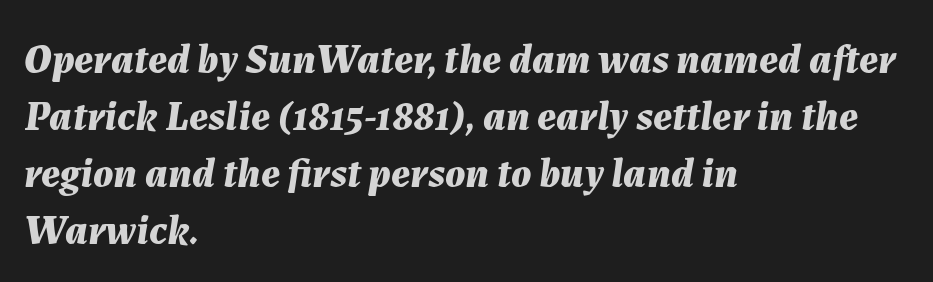
Q: Is the text bold? A: Yes.
Q: Is the text italic (slanted)? A: Yes, it leans right by about 7 degrees.
Q: Is the text underlined? A: No.
Q: How is the paragraph aligned? A: Left-aligned.
Q: Is the spacing between letters normal or unusually wide? A: Normal.
Q: Is the spacing between lines tight, normal or loose? A: Normal.
Q: Width (condensed, normal, or wide)? A: Normal.
Q: Stroke contrast? A: Medium.
Q: x-height? A: Medium.
Q: Monospaced? A: No.
